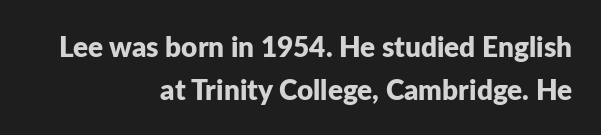
Q: Is the text bold? A: Yes.
Q: Is the text italic (slanted)? A: No, it is upright.
Q: Is the typeface a serif or a sans-serif typeface? A: Sans-serif.
Q: Is the text underlined? A: No.
Q: How is the paragraph aligned? A: Right-aligned.
Q: Is the spacing between letters normal or unusually wide? A: Normal.
Q: Is the spacing between lines tight, normal or loose? A: Normal.
Q: Width (condensed, normal, or wide)? A: Normal.
Q: Stroke contrast? A: Low.
Q: x-height? A: Medium.
Q: Monospaced? A: No.
